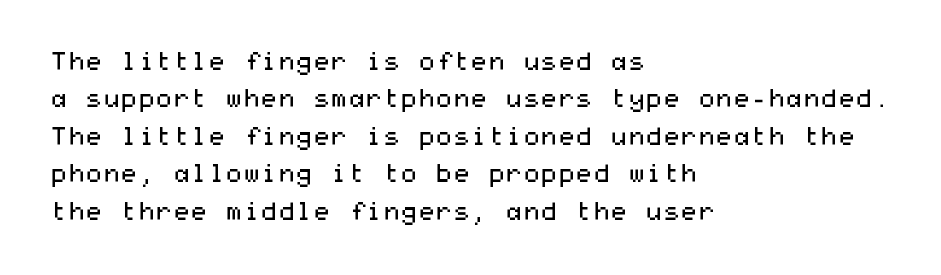
The image shows 25 px text type, upright; set left-aligned, normal line spacing (1.5x), normal letter spacing, not underlined.
